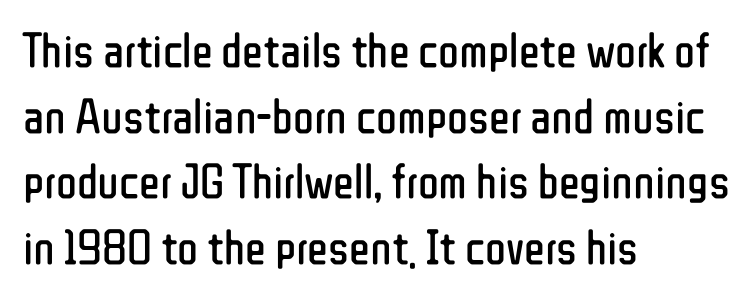
Q: Is the text bold? A: No.
Q: Is the text italic (slanted)? A: No, it is upright.
Q: Is the typeface a serif or a sans-serif typeface? A: Sans-serif.
Q: Is the text underlined? A: No.
Q: How is the paragraph aligned? A: Left-aligned.
Q: Is the spacing between letters normal or unusually wide? A: Normal.
Q: Is the spacing between lines tight, normal or loose? A: Normal.
Q: Width (condensed, normal, or wide)? A: Condensed.
Q: Stroke contrast? A: Low.
Q: x-height? A: Medium.
Q: Monospaced? A: No.
